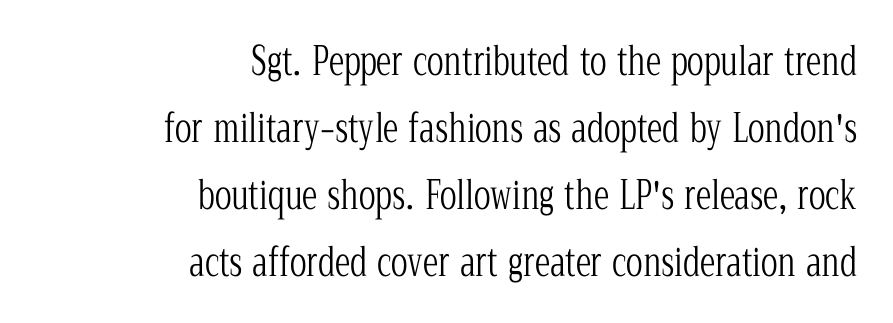
Q: Is the text bold? A: No.
Q: Is the text italic (slanted)? A: No, it is upright.
Q: Is the typeface a serif or a sans-serif typeface? A: Serif.
Q: Is the text underlined? A: No.
Q: How is the paragraph aligned? A: Right-aligned.
Q: Is the spacing between letters normal or unusually wide? A: Normal.
Q: Width (condensed, normal, or wide)? A: Condensed.
Q: Stroke contrast? A: Low.
Q: x-height? A: Medium.
Q: Monospaced? A: No.
